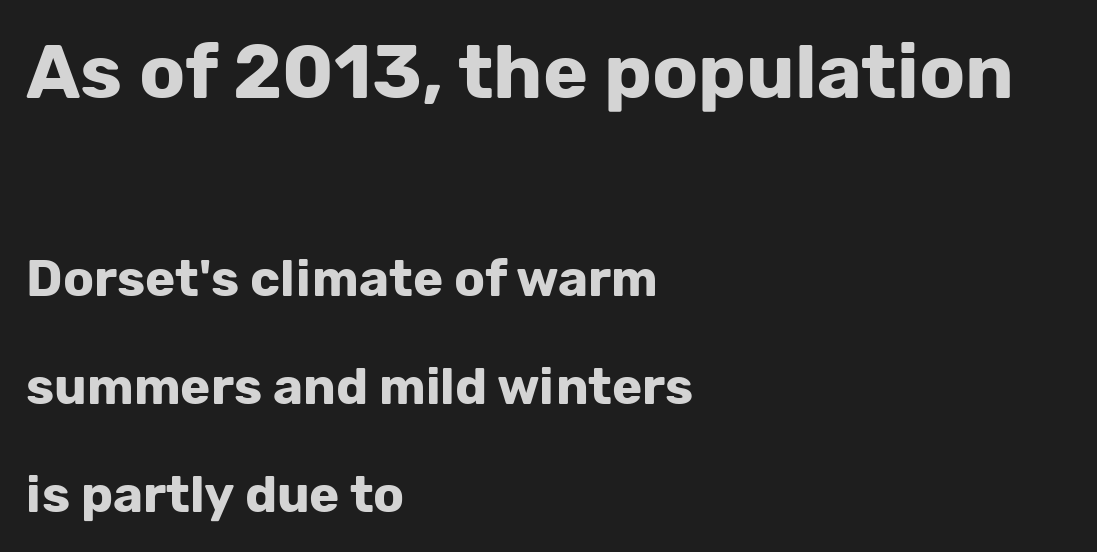
Tall strokes in this sample are plumb rather than angled. Line spacing here is loose. Stroke thickness is high; the sample reads as a true bold. The passage shown is typed in a proportional face where columns would drift. Examine the stroke ends and you'll find no serifs. The letterforms sit shoulder to shoulder at normal distance.
